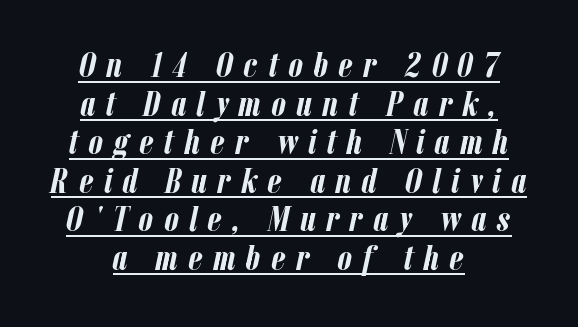
{"italic": "yes", "lean": "right", "slant_degrees": 12, "bold": "yes", "weight": "semibold", "width": "condensed", "stroke_contrast": "low", "x_height": "medium", "monospaced": "no", "underline": "yes", "line_spacing": "tight", "line_spacing_ratio": 1.07, "letter_spacing": "wide", "letter_spacing_em": 0.29, "glyph_px": 36}
